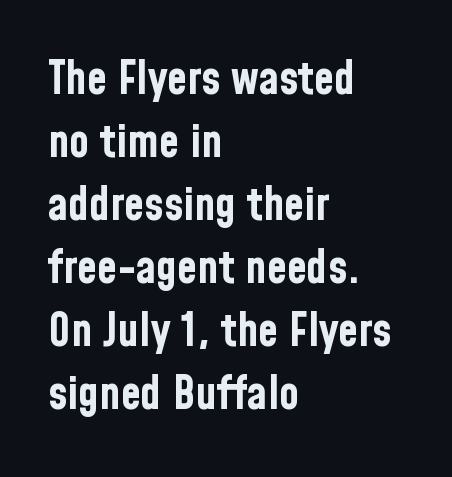
The image shows 46 px bold, condensed sans-serif type, upright; set left-aligned, normal line spacing (1.37x), normal letter spacing, not underlined; low stroke contrast and a medium x-height.
